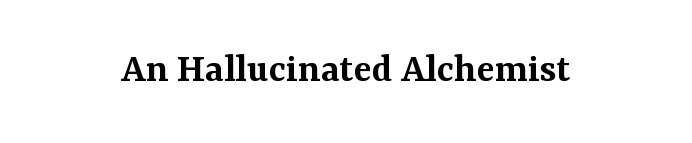
The letters stand upright; this is a roman face. Type without underlining. The type family on display is of the serif kind. Character widths vary here, with narrow letters taking less room than wide ones. What stands out about the letter spacing? Nothing — it is the standard amount.
